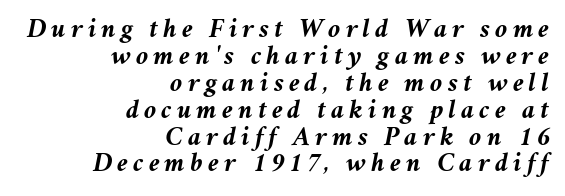
Q: Is the text bold? A: Yes.
Q: Is the text italic (slanted)? A: Yes, it leans right by about 11 degrees.
Q: Is the text underlined? A: No.
Q: How is the paragraph aligned? A: Right-aligned.
Q: Is the spacing between lines tight, normal or loose? A: Tight.
Q: Width (condensed, normal, or wide)? A: Normal.
Q: Stroke contrast? A: Medium.
Q: x-height? A: Medium.
Q: Monospaced? A: No.
